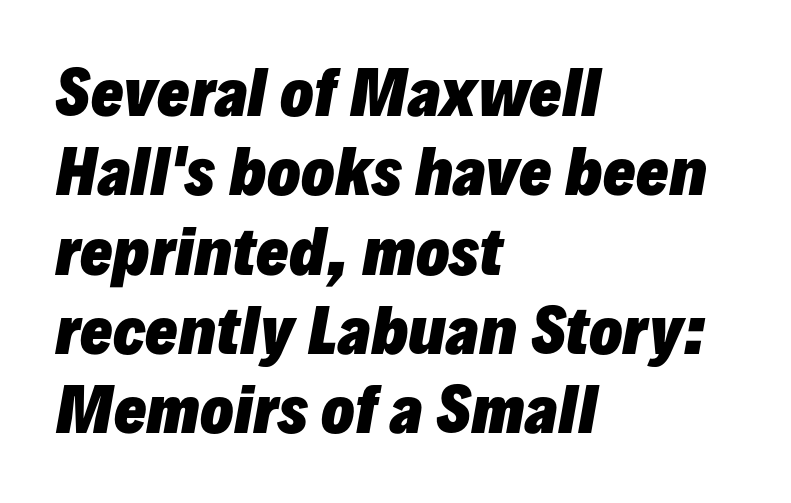
Q: Is the text bold? A: Yes.
Q: Is the text italic (slanted)? A: Yes, it leans right by about 10 degrees.
Q: Is the text underlined? A: No.
Q: How is the paragraph aligned? A: Left-aligned.
Q: Is the spacing between letters normal or unusually wide? A: Normal.
Q: Is the spacing between lines tight, normal or loose? A: Normal.
Q: Width (condensed, normal, or wide)? A: Normal.
Q: Stroke contrast? A: Low.
Q: x-height? A: Medium.
Q: Monospaced? A: No.
